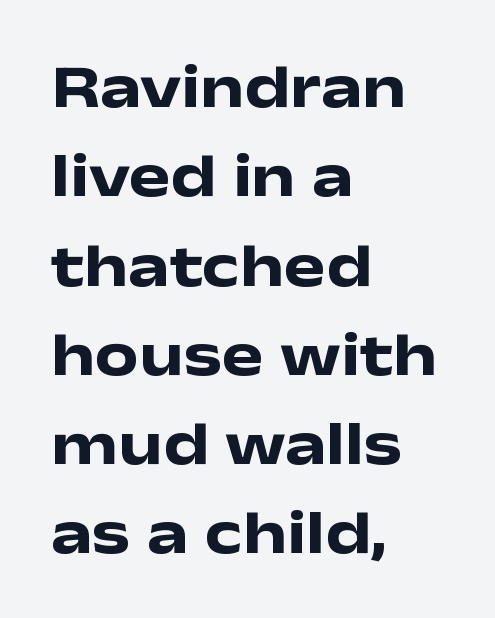
The image shows 62 px heavy, wide sans-serif type, upright; set left-aligned, normal line spacing (1.44x), normal letter spacing, not underlined; low stroke contrast and a medium x-height.
